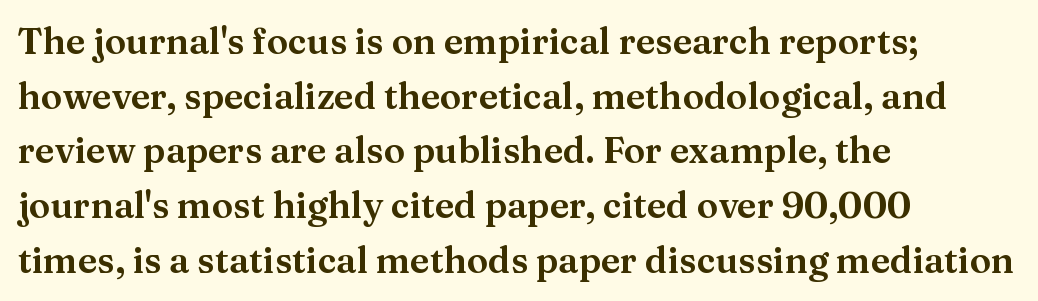
The image shows 36 px serif type, upright; set left-aligned, normal line spacing (1.52x), normal letter spacing, not underlined; medium stroke contrast and a medium x-height.
